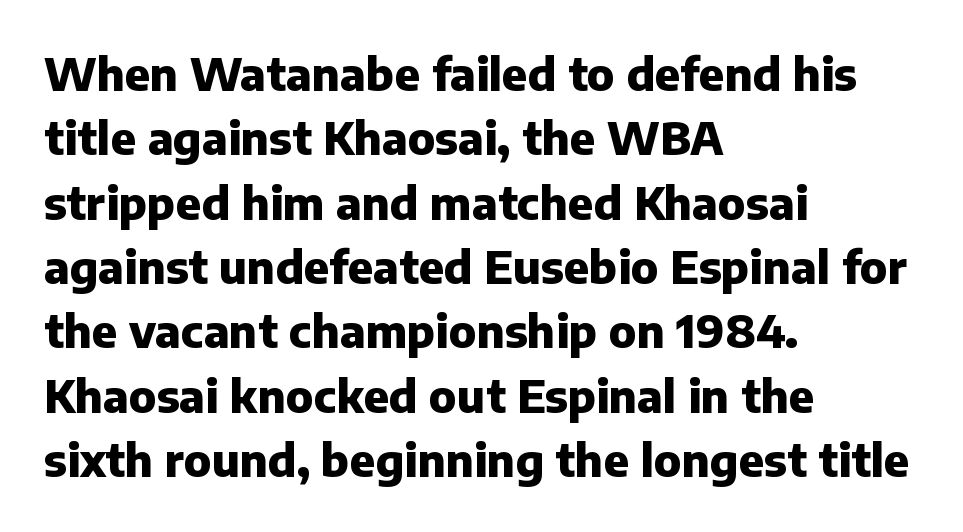
Q: Is the text bold? A: Yes.
Q: Is the text italic (slanted)? A: No, it is upright.
Q: Is the typeface a serif or a sans-serif typeface? A: Sans-serif.
Q: Is the text underlined? A: No.
Q: How is the paragraph aligned? A: Left-aligned.
Q: Is the spacing between letters normal or unusually wide? A: Normal.
Q: Is the spacing between lines tight, normal or loose? A: Normal.
Q: Width (condensed, normal, or wide)? A: Normal.
Q: Stroke contrast? A: Low.
Q: x-height? A: Medium.
Q: Monospaced? A: No.
